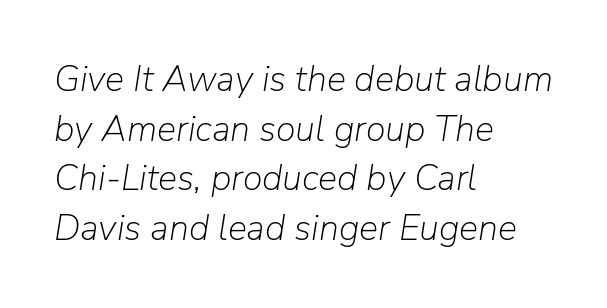
Q: Is the text bold? A: No.
Q: Is the text italic (slanted)? A: Yes, it leans right by about 9 degrees.
Q: Is the text underlined? A: No.
Q: How is the paragraph aligned? A: Left-aligned.
Q: Is the spacing between letters normal or unusually wide? A: Normal.
Q: Is the spacing between lines tight, normal or loose? A: Normal.
Q: Width (condensed, normal, or wide)? A: Normal.
Q: Stroke contrast? A: Low.
Q: x-height? A: Medium.
Q: Monospaced? A: No.
